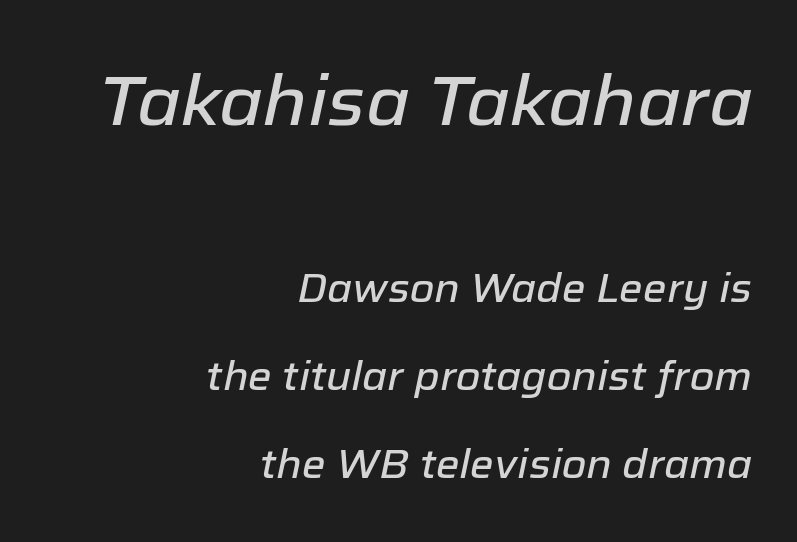
{"italic": "yes", "lean": "right", "slant_degrees": 12, "width": "normal", "stroke_contrast": "low", "x_height": "medium", "monospaced": "no", "underline": "no", "align": "right", "line_spacing": "loose", "line_spacing_ratio": 2.21, "letter_spacing": "normal", "letter_spacing_em": 0.0, "larger_block": "first", "size_ratio": 1.75, "glyph_px": 70}
